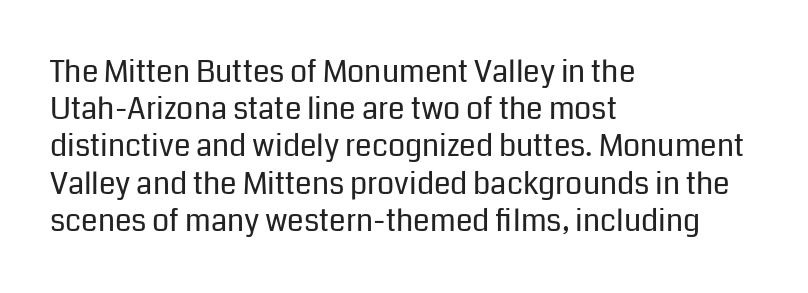
Caption: multi-line text, flush left, ragged right. Descenders are the only things crossing below the line. Posture: vertical. The strokes carry an ordinary text weight at most.
